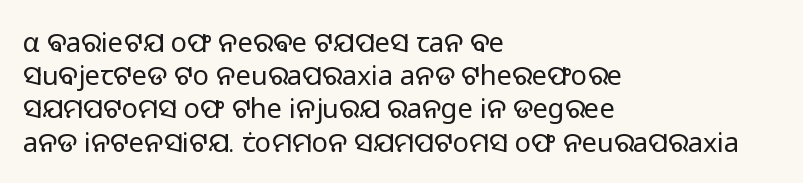
{"italic": "no", "bold": "no", "underline": "no", "align": "left", "line_spacing_ratio": 1.23, "letter_spacing": "normal", "letter_spacing_em": 0.0, "glyph_px": 27}
